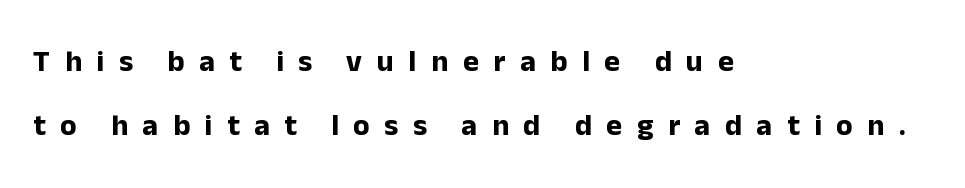
The image shows 30 px bold sans-serif type, upright; set left-aligned, loose line spacing (2.14x), unusually wide letter spacing (+0.49 em), not underlined; low stroke contrast and a medium x-height.
